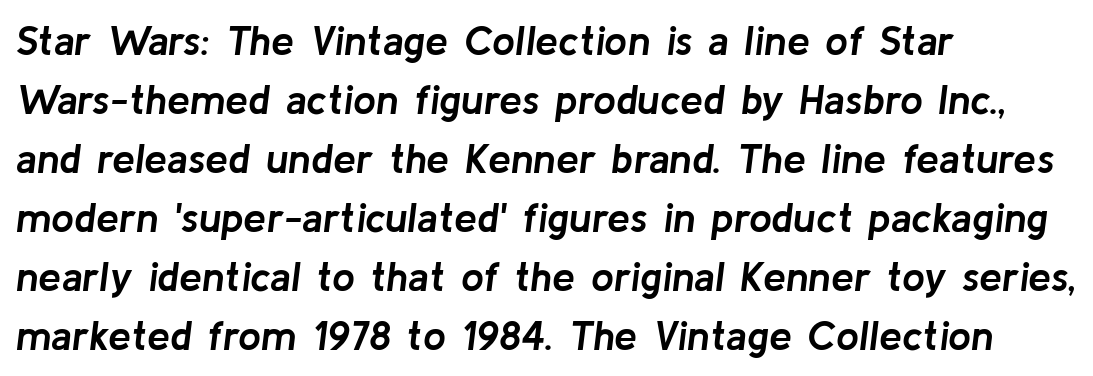
I'd describe the lettering as bold — thick and assertive. Default kerning and tracking; the words read as compact shapes. The specimen reads as italic at a glance. The specimen omits any rule beneath the text block's lines. Each new line begins a customary step beneath the previous one.
